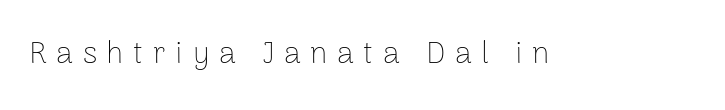
{"serif": "no", "italic": "no", "bold": "no", "weight": "thin", "width": "normal", "stroke_contrast": "low", "x_height": "medium", "monospaced": "no", "underline": "no", "letter_spacing": "wide", "letter_spacing_em": 0.31, "glyph_px": 31}
